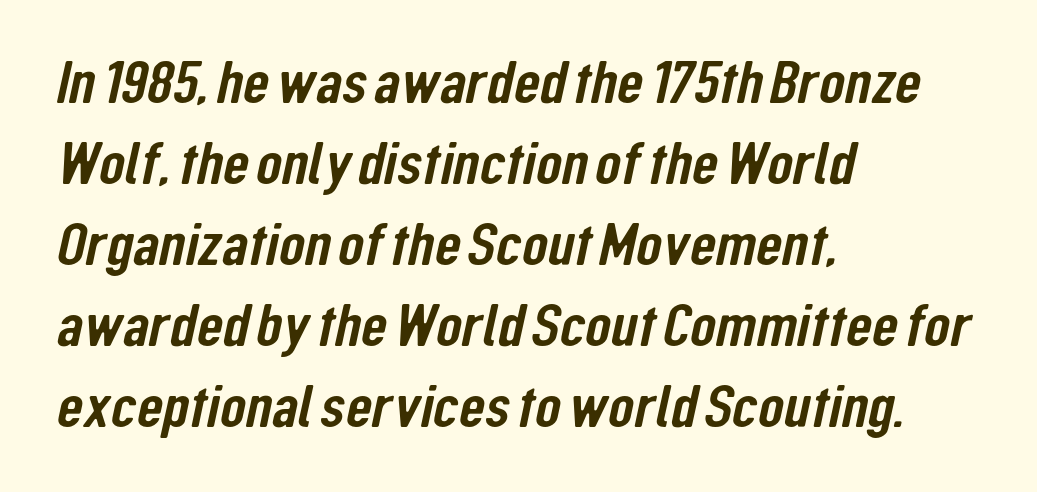
The image shows 60 px condensed sans-serif type; set left-aligned, normal line spacing (1.35x), normal letter spacing, not underlined; low stroke contrast and a medium x-height.
